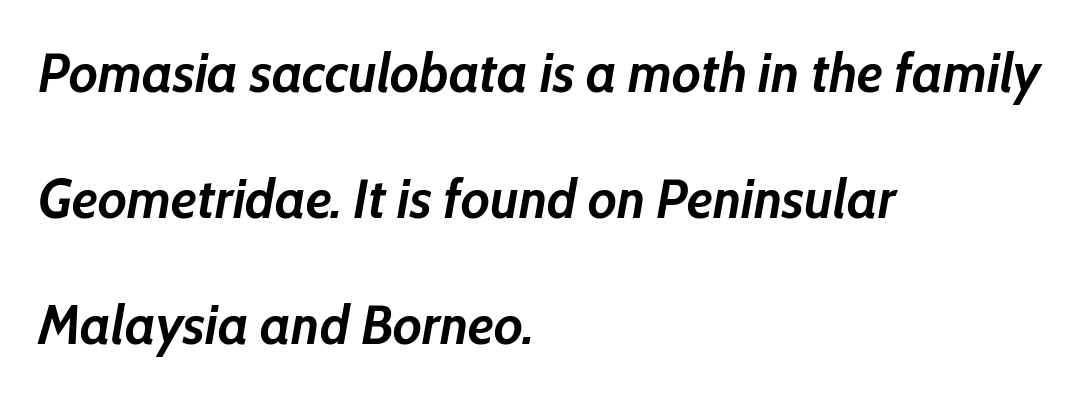
{"italic": "yes", "lean": "right", "slant_degrees": 10, "bold": "yes", "weight": "semibold", "width": "normal", "stroke_contrast": "low", "x_height": "medium", "monospaced": "no", "underline": "no", "align": "left", "line_spacing": "loose", "line_spacing_ratio": 2.29, "letter_spacing": "normal", "letter_spacing_em": 0.0, "glyph_px": 55}
